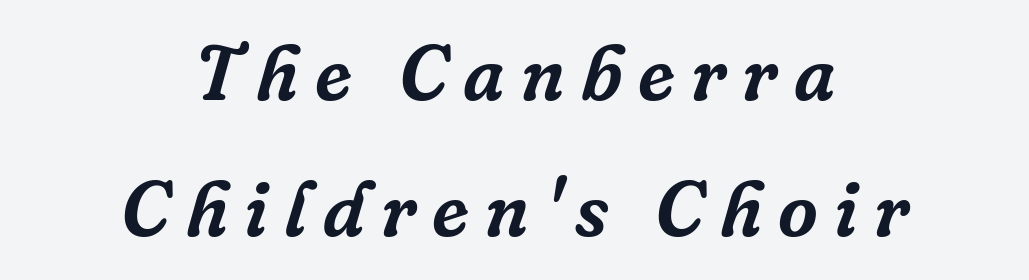
{"serif": "yes", "italic": "yes", "lean": "right", "slant_degrees": 16, "width": "normal", "stroke_contrast": "low", "x_height": "medium", "monospaced": "no", "underline": "no", "align": "center", "line_spacing_ratio": 1.76, "letter_spacing": "wide", "letter_spacing_em": 0.21, "glyph_px": 77}
